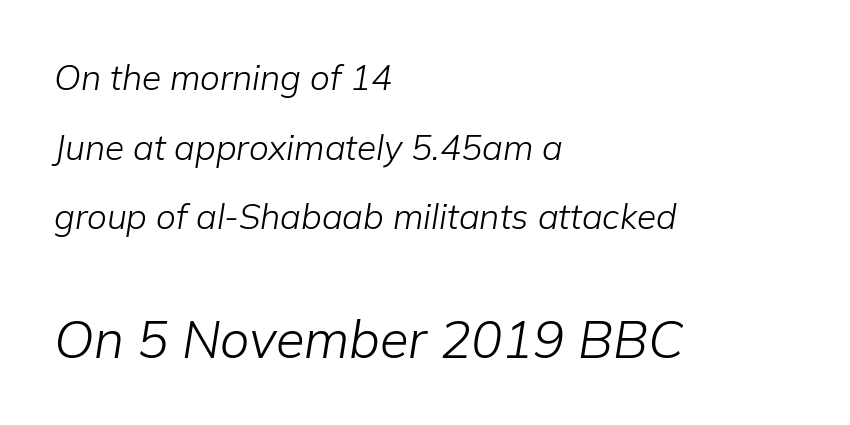
Spacing verdict: proportional, widths tailored to each character. Here the glyphs are tracked normally, forming tight word shapes. Quick note: underline off. Think standard paragraph weight, or any step lighter than that.
